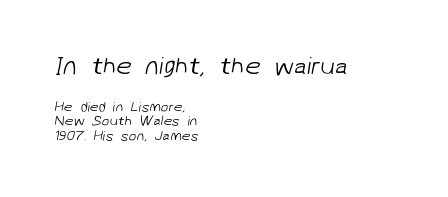
Layout note: lines flush left. In terms of leading, this rendering errs on the cramped side. The typesetting does not lean heavy: it is not bold. Glance below the letters and you will spot only blank space.
